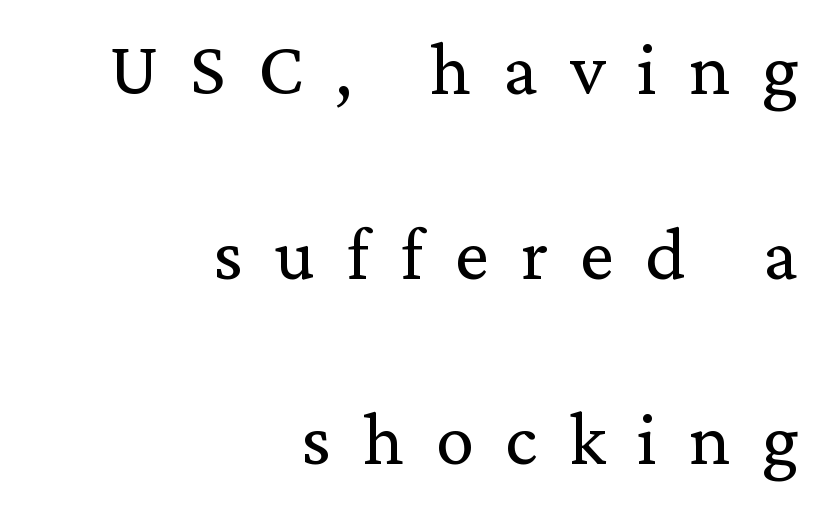
A bare baseline throughout the passage. You could fit nearly another row in the gap between these rows. This reads as an unemphasized weight, regular at the heaviest. Honestly, the letter spacing is so wide it's the main thing you notice. This sample uses an upright cut, with every glyph sitting square on the baseline. I'd call this a serif setting — the letters wear small feet.
